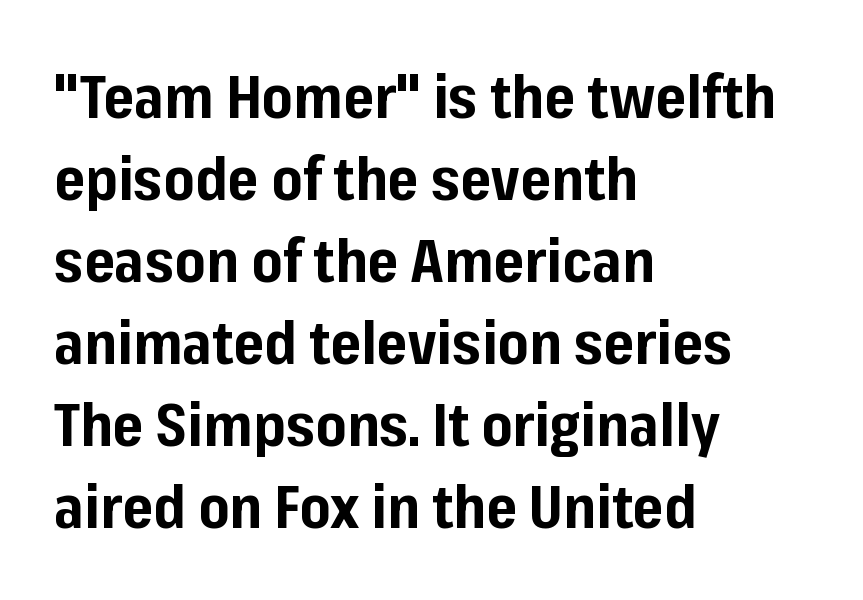
{"serif": "no", "italic": "no", "bold": "yes", "weight": "bold", "width": "normal", "stroke_contrast": "low", "x_height": "medium", "monospaced": "no", "underline": "no", "align": "left", "line_spacing": "normal", "line_spacing_ratio": 1.39, "letter_spacing": "normal", "letter_spacing_em": 0.0, "glyph_px": 59}
